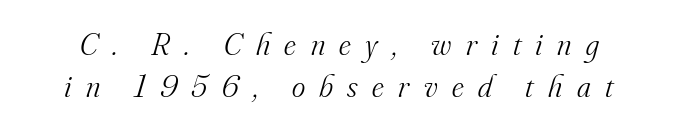
Q: Is the text bold? A: No.
Q: Is the text italic (slanted)? A: Yes, it leans right by about 16 degrees.
Q: Is the typeface a serif or a sans-serif typeface? A: Serif.
Q: Is the text underlined? A: No.
Q: Is the spacing between letters normal or unusually wide? A: Unusually wide.
Q: Is the spacing between lines tight, normal or loose? A: Normal.
Q: Width (condensed, normal, or wide)? A: Normal.
Q: Stroke contrast? A: Medium.
Q: x-height? A: Small.
Q: Monospaced? A: No.
